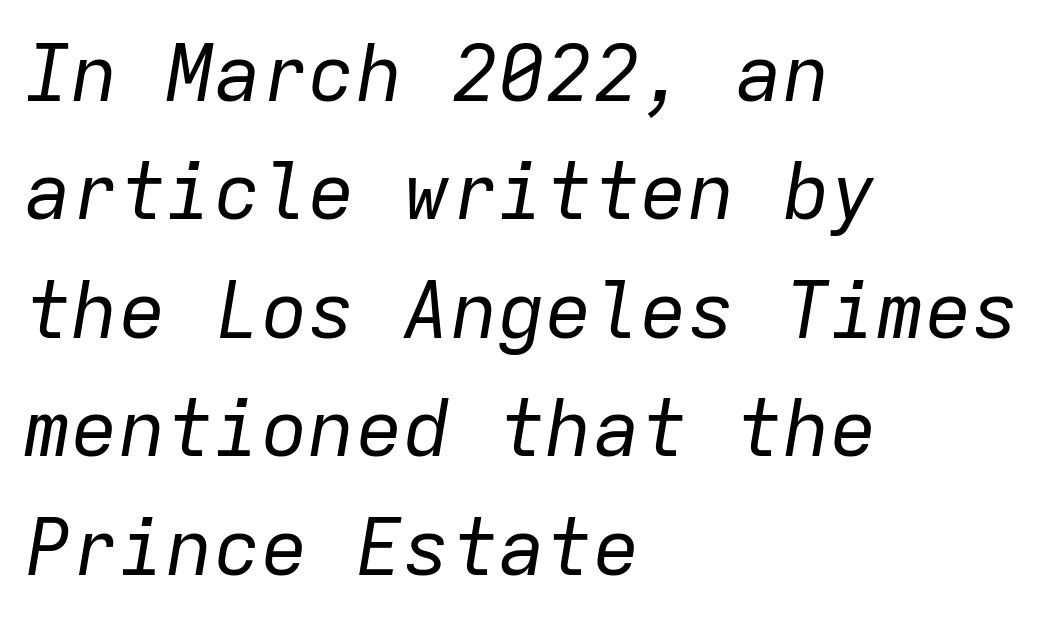
The image shows 79 px regular-weight type, italic (leaning right), monospaced; set left-aligned, normal line spacing (1.5x), normal letter spacing, not underlined; low stroke contrast and a medium x-height.
